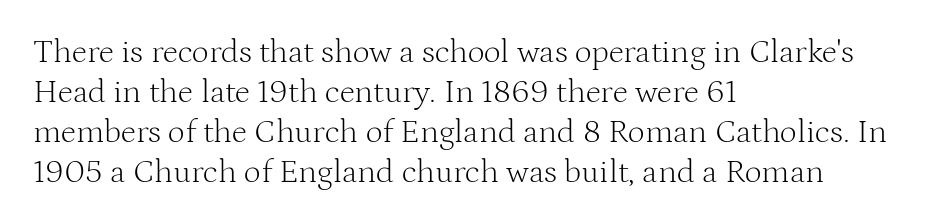
The image shows 33 px light serif type, upright; set left-aligned, line spacing 1.21x, normal letter spacing, not underlined; medium stroke contrast and a medium x-height.
